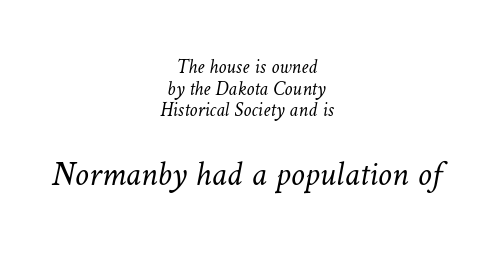
The image shows 35 px light type; set centered, tight line spacing (1.08x), normal letter spacing, not underlined; the second (bottom) block is 1.75x larger; low stroke contrast and a medium x-height.
